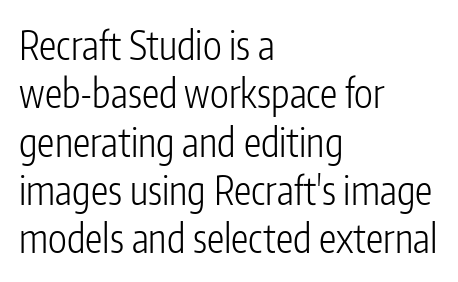
Q: Is the text bold? A: No.
Q: Is the text italic (slanted)? A: No, it is upright.
Q: Is the typeface a serif or a sans-serif typeface? A: Sans-serif.
Q: Is the text underlined? A: No.
Q: How is the paragraph aligned? A: Left-aligned.
Q: Is the spacing between letters normal or unusually wide? A: Normal.
Q: Width (condensed, normal, or wide)? A: Condensed.
Q: Stroke contrast? A: Low.
Q: x-height? A: Medium.
Q: Monospaced? A: No.
